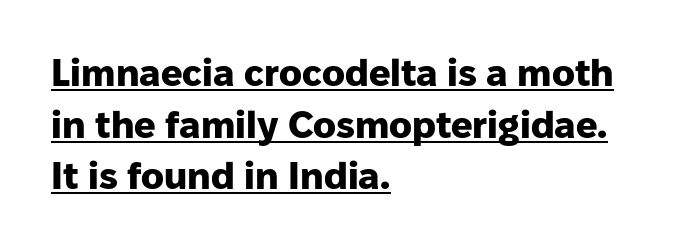
Q: Is the text bold? A: Yes.
Q: Is the text italic (slanted)? A: No, it is upright.
Q: Is the typeface a serif or a sans-serif typeface? A: Sans-serif.
Q: Is the text underlined? A: Yes.
Q: How is the paragraph aligned? A: Left-aligned.
Q: Is the spacing between letters normal or unusually wide? A: Normal.
Q: Is the spacing between lines tight, normal or loose? A: Normal.
Q: Width (condensed, normal, or wide)? A: Normal.
Q: Stroke contrast? A: Low.
Q: x-height? A: Medium.
Q: Monospaced? A: No.
